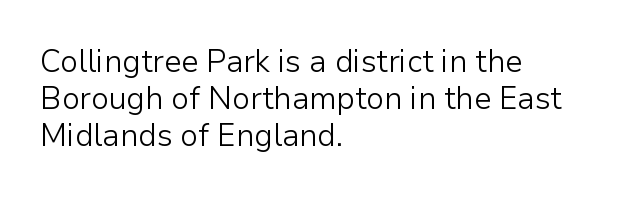
Q: Is the text bold? A: No.
Q: Is the text italic (slanted)? A: No, it is upright.
Q: Is the typeface a serif or a sans-serif typeface? A: Sans-serif.
Q: Is the text underlined? A: No.
Q: How is the paragraph aligned? A: Left-aligned.
Q: Is the spacing between letters normal or unusually wide? A: Normal.
Q: Width (condensed, normal, or wide)? A: Normal.
Q: Stroke contrast? A: Low.
Q: x-height? A: Medium.
Q: Monospaced? A: No.
